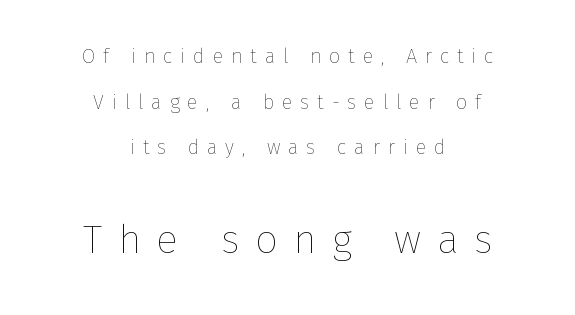
Q: Is the text bold? A: No.
Q: Is the text italic (slanted)? A: No, it is upright.
Q: Is the text underlined? A: No.
Q: How is the paragraph aligned? A: Centered.
Q: Is the spacing between letters normal or unusually wide? A: Unusually wide.
Q: Is the spacing between lines tight, normal or loose? A: Loose.
Q: Which block of text is set in a larger size, the first (top) or the second (bottom)? A: The second (bottom) one.
Q: Width (condensed, normal, or wide)? A: Normal.
Q: Stroke contrast? A: Low.
Q: x-height? A: Medium.
Q: Monospaced? A: No.
